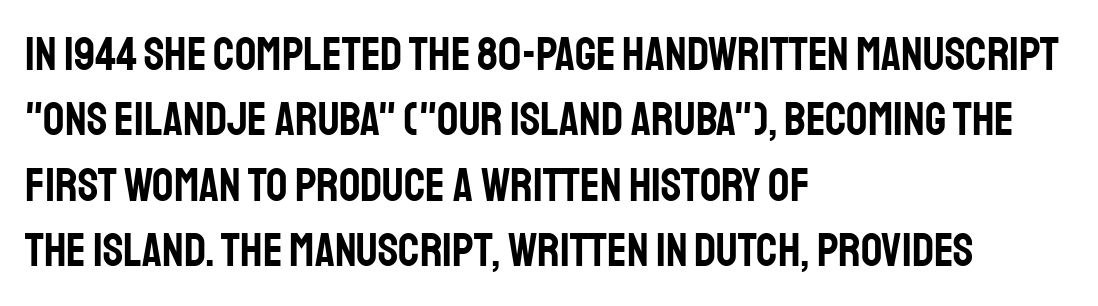
The image shows 47 px condensed sans-serif type, upright; set left-aligned, normal line spacing (1.39x), normal letter spacing, not underlined; low stroke contrast and a large x-height.
